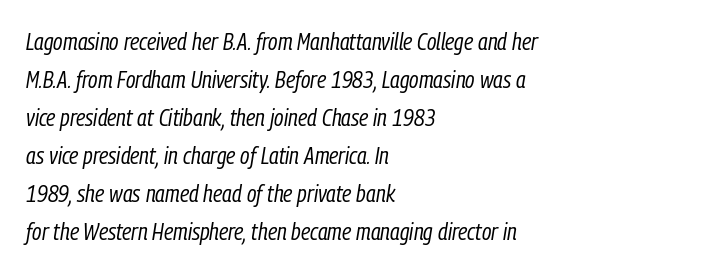
{"italic": "yes", "lean": "right", "slant_degrees": 9, "bold": "no", "underline": "no", "align": "left", "line_spacing": "normal", "line_spacing_ratio": 1.58, "letter_spacing": "normal", "letter_spacing_em": 0.0, "glyph_px": 24}
